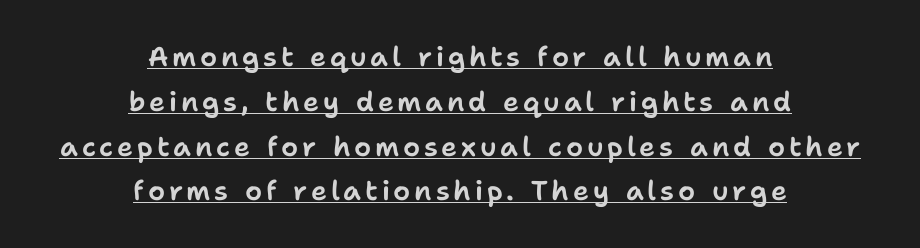
Q: Is the text italic (slanted)? A: No, it is upright.
Q: Is the text underlined? A: Yes.
Q: How is the paragraph aligned? A: Centered.
Q: Is the spacing between lines tight, normal or loose? A: Normal.
